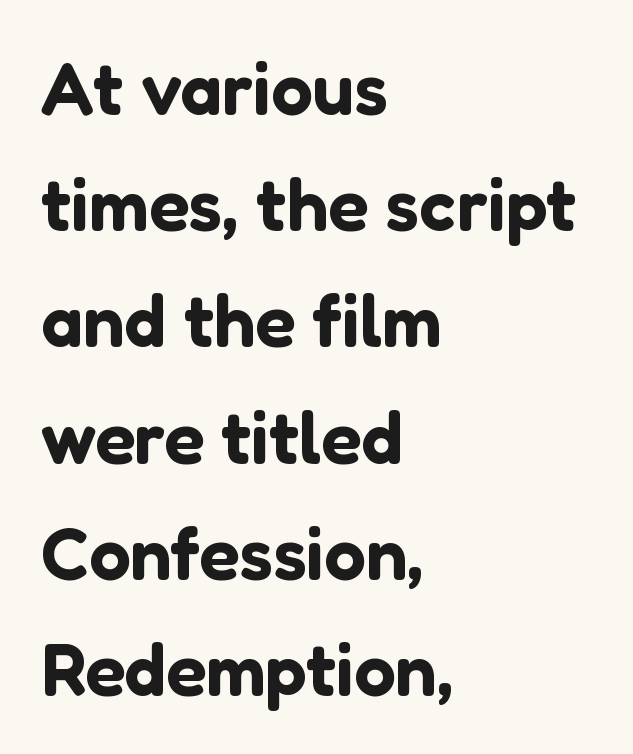
Q: Is the text italic (slanted)? A: No, it is upright.
Q: Is the typeface a serif or a sans-serif typeface? A: Sans-serif.
Q: Is the text underlined? A: No.
Q: How is the paragraph aligned? A: Left-aligned.
Q: Is the spacing between letters normal or unusually wide? A: Normal.
Q: Is the spacing between lines tight, normal or loose? A: Normal.
Q: Width (condensed, normal, or wide)? A: Normal.
Q: Stroke contrast? A: Low.
Q: x-height? A: Medium.
Q: Monospaced? A: No.
